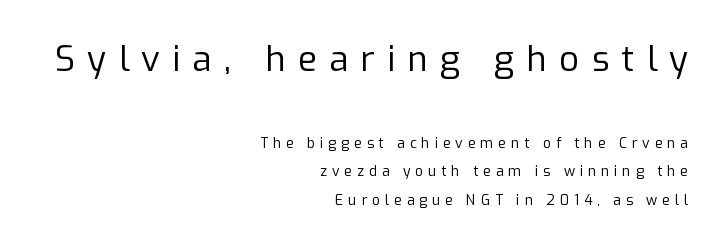
Is the letter spacing exaggerated? Yes — the characters are pushed far apart. Notice the wide empty band between every row — that's loose leading. Summary of weight: not heavy and not bold. This is sans-serif lettering, the kind often seen on screens and signage. The rendering uses natural spacing where letterforms have individual widths.
